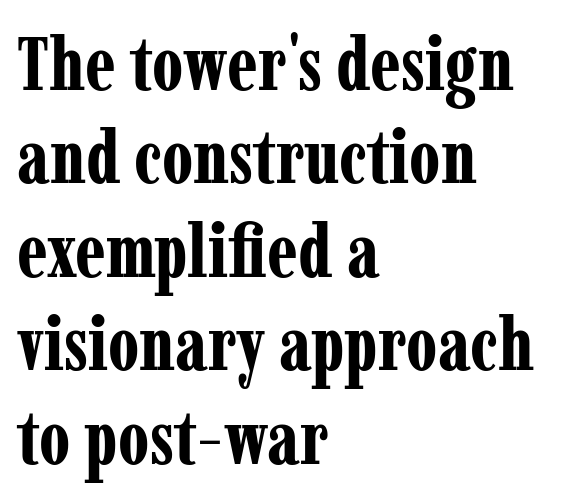
{"serif": "yes", "italic": "no", "bold": "yes", "weight": "bold", "width": "condensed", "stroke_contrast": "low", "x_height": "medium", "monospaced": "no", "underline": "no", "align": "left", "line_spacing_ratio": 1.23, "letter_spacing": "normal", "letter_spacing_em": 0.0, "glyph_px": 76}
